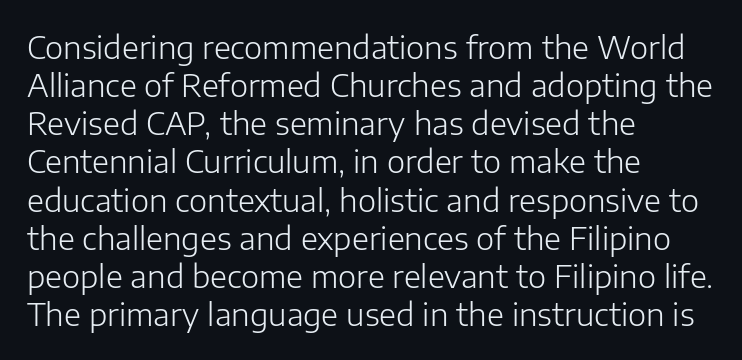
The strokes are not fattened; the text isn't bold. Inter-character spacing is left at the font's built-in metrics. The axis of the letterforms is exactly vertical. The passage shown is typeset with a sans-serif family.
